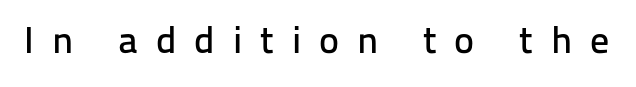
Q: Is the text italic (slanted)? A: No, it is upright.
Q: Is the typeface a serif or a sans-serif typeface? A: Sans-serif.
Q: Is the text underlined? A: No.
Q: Is the spacing between letters normal or unusually wide? A: Unusually wide.
Q: Width (condensed, normal, or wide)? A: Normal.
Q: Stroke contrast? A: Low.
Q: x-height? A: Medium.
Q: Monospaced? A: No.
